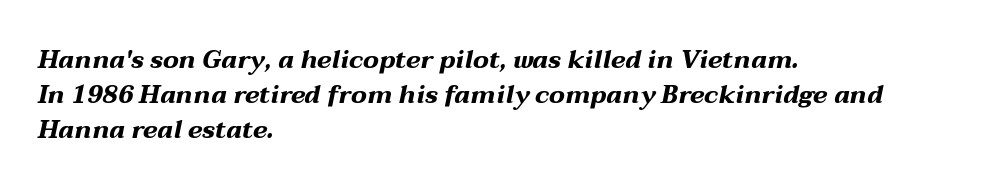
Teacher's note: observe the even left margin — that is flush-left alignment. A clean baseline with only descenders dipping below it. The lettering tilts uniformly, giving the passage an italic look. Leading matches the norm, producing a regular column. Strokes here are thick enough to call this a true bold. You could call the tracking neutral — neither tight nor loose.
